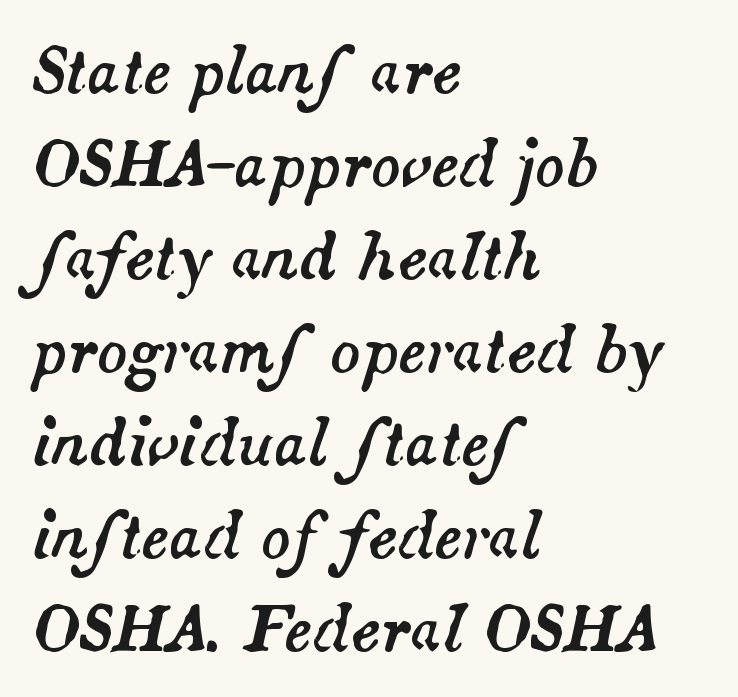
{"italic": "yes", "lean": "right", "slant_degrees": 14, "width": "normal", "stroke_contrast": "medium", "x_height": "small", "monospaced": "no", "underline": "no", "align": "left", "line_spacing": "normal", "line_spacing_ratio": 1.5, "letter_spacing": "normal", "letter_spacing_em": 0.0, "glyph_px": 62}
